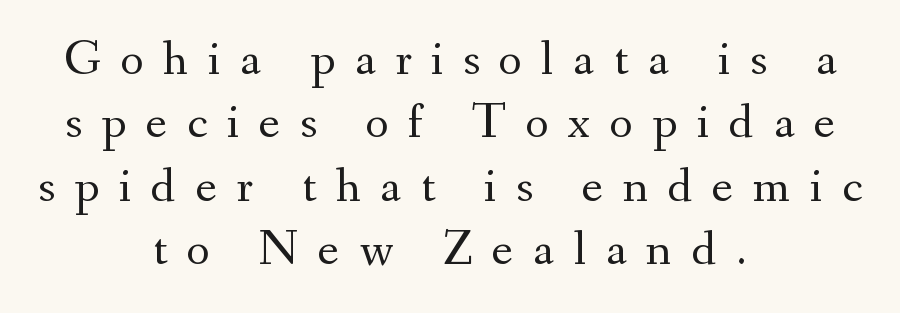
The image shows 50 px regular-weight serif type, upright; set centered, normal line spacing (1.27x), unusually wide letter spacing (+0.39 em), not underlined; medium stroke contrast and a small x-height.
